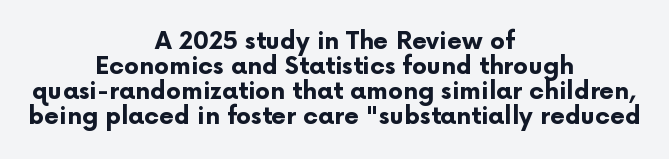
Q: Is the text bold? A: Yes.
Q: Is the text italic (slanted)? A: No, it is upright.
Q: Is the text underlined? A: No.
Q: How is the paragraph aligned? A: Centered.
Q: Is the spacing between letters normal or unusually wide? A: Normal.
Q: Is the spacing between lines tight, normal or loose? A: Tight.
